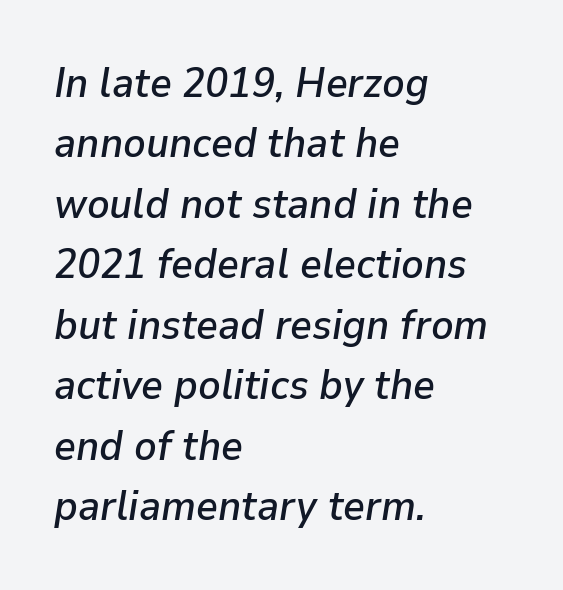
Q: Is the text italic (slanted)? A: Yes, it leans right by about 9 degrees.
Q: Is the text underlined? A: No.
Q: How is the paragraph aligned? A: Left-aligned.
Q: Is the spacing between letters normal or unusually wide? A: Normal.
Q: Is the spacing between lines tight, normal or loose? A: Normal.
Q: Width (condensed, normal, or wide)? A: Normal.
Q: Stroke contrast? A: Low.
Q: x-height? A: Medium.
Q: Monospaced? A: No.
